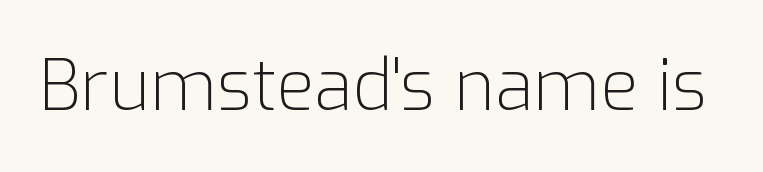
Tracking value appears to be zero — textbook default spacing. In terms of posture, this sample is upright. You can tell from the bare stems that sans-serif type was used. The space beneath each line is pristine and unruled.
